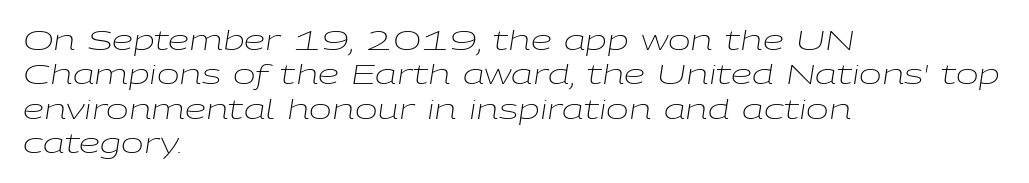
The image shows 27 px text type, italic (leaning right); set left-aligned, normal line spacing (1.27x), normal letter spacing, not underlined.
